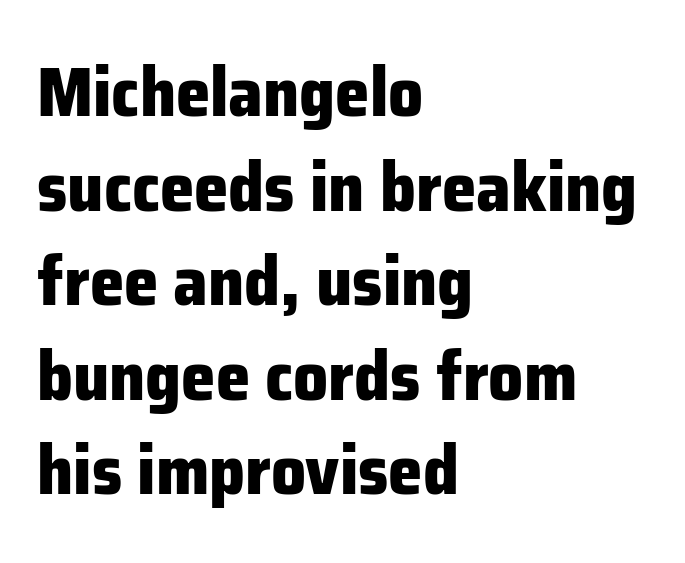
A typesetter would call this leading conventional body-copy spacing. Compared with a centered layout, this one pins lines to the left instead. A bare baseline throughout the passage. The letters stand upright; this is a roman face. Is this a sans? Yes — the strokes have no serifs. Strokes here are thick enough to call this a true bold.
